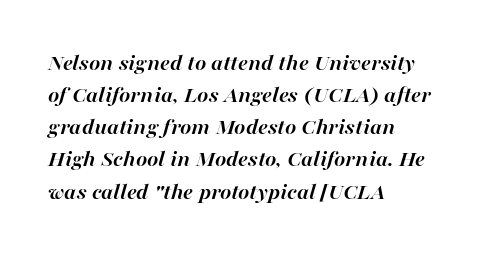
The image shows 24 px bold type, italic (leaning right); set left-aligned, normal line spacing (1.34x), normal letter spacing, not underlined.
